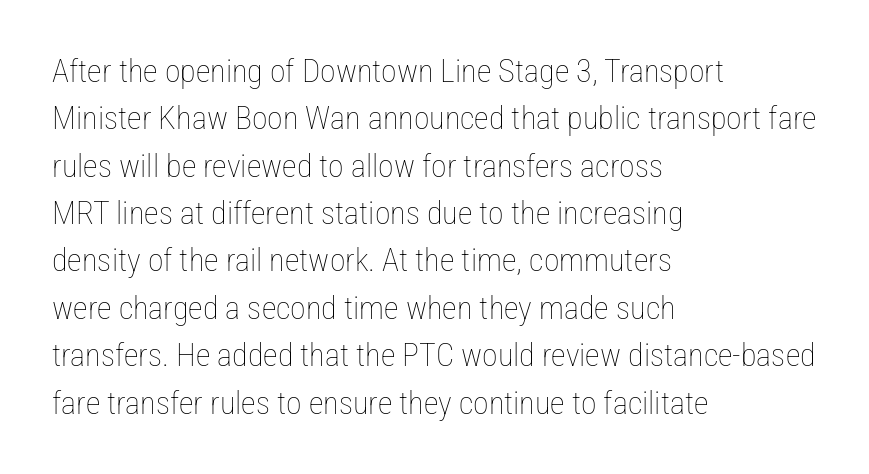
Q: Is the text bold? A: No.
Q: Is the text italic (slanted)? A: No, it is upright.
Q: Is the text underlined? A: No.
Q: How is the paragraph aligned? A: Left-aligned.
Q: Is the spacing between letters normal or unusually wide? A: Normal.
Q: Is the spacing between lines tight, normal or loose? A: Normal.
Q: Width (condensed, normal, or wide)? A: Condensed.
Q: Stroke contrast? A: Low.
Q: x-height? A: Medium.
Q: Monospaced? A: No.
